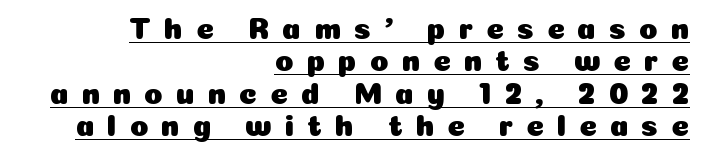
The letters are spread apart with noticeably loose tracking. Varying glyph widths throughout — classic text-font behaviour. Vertically, the passage feels compressed, each row crowding the next. Does the type have serifs? No, each stem ends abruptly. The setting favours the right margin, as signatures and pull-quotes sometimes do.
